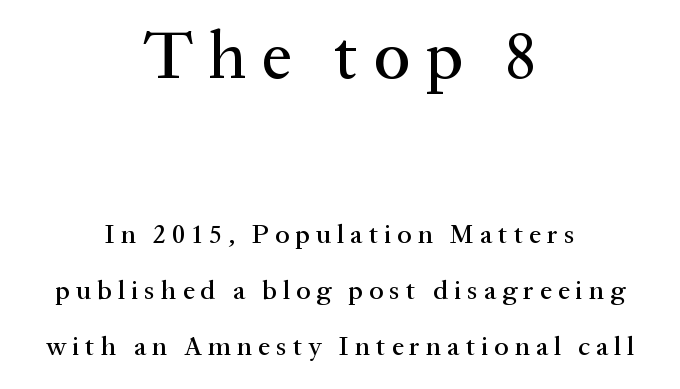
{"serif": "yes", "italic": "no", "width": "normal", "stroke_contrast": "medium", "x_height": "medium", "monospaced": "no", "underline": "no", "align": "center", "line_spacing": "loose", "line_spacing_ratio": 2.08, "letter_spacing": "wide", "letter_spacing_em": 0.22, "larger_block": "first", "size_ratio": 2.52, "glyph_px": 68}
